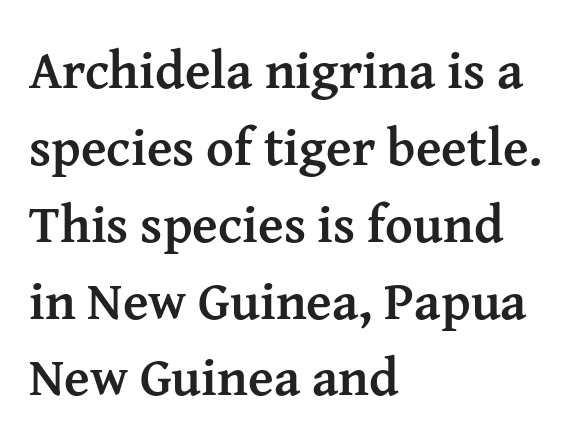
The letters stand straight up with perfectly vertical stems. Leading: standard. Character widths vary here, with narrow letters taking less room than wide ones. Regarding serifs, this sample has them. The face used here is rendered with its standard letterfit.
